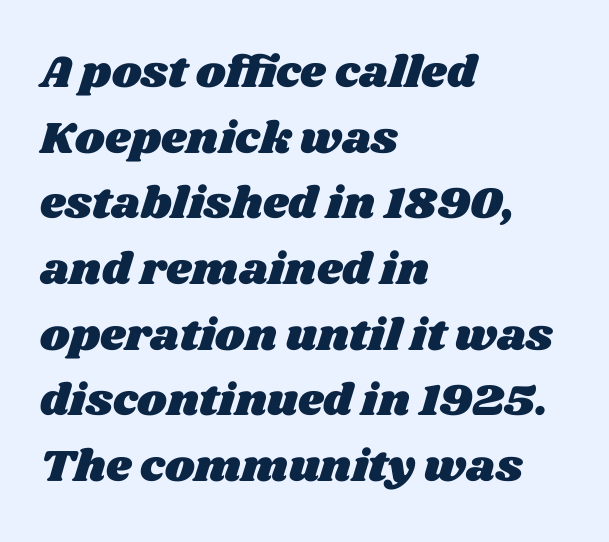
{"width": "wide", "stroke_contrast": "medium", "x_height": "large", "monospaced": "no", "underline": "no", "align": "left", "line_spacing": "normal", "line_spacing_ratio": 1.46, "letter_spacing": "normal", "letter_spacing_em": 0.0, "glyph_px": 45}
